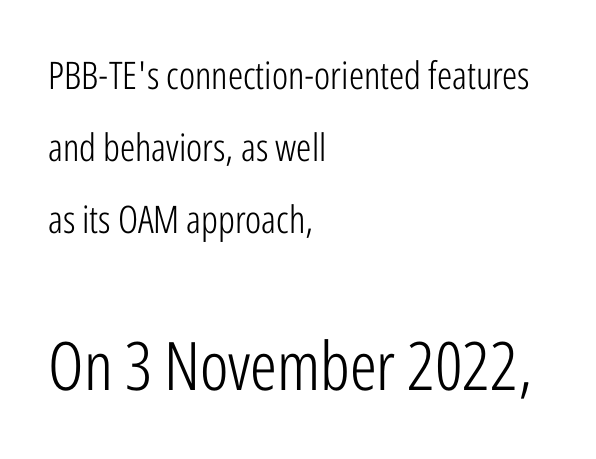
Q: Is the text bold? A: No.
Q: Is the text italic (slanted)? A: No, it is upright.
Q: Is the typeface a serif or a sans-serif typeface? A: Sans-serif.
Q: Is the text underlined? A: No.
Q: How is the paragraph aligned? A: Left-aligned.
Q: Is the spacing between letters normal or unusually wide? A: Normal.
Q: Is the spacing between lines tight, normal or loose? A: Loose.
Q: Which block of text is set in a larger size, the first (top) or the second (bottom)? A: The second (bottom) one.
Q: Width (condensed, normal, or wide)? A: Condensed.
Q: Stroke contrast? A: Low.
Q: x-height? A: Medium.
Q: Monospaced? A: No.
